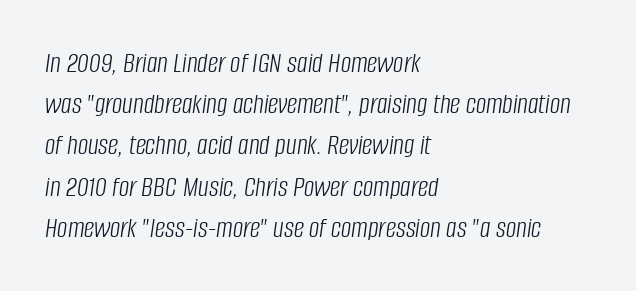
{"italic": "yes", "lean": "right", "slant_degrees": 8, "bold": "no", "weight": "light", "width": "condensed", "stroke_contrast": "low", "x_height": "large", "monospaced": "no", "underline": "no", "align": "left", "line_spacing": "normal", "line_spacing_ratio": 1.42, "letter_spacing": "normal", "letter_spacing_em": 0.0, "glyph_px": 29}
